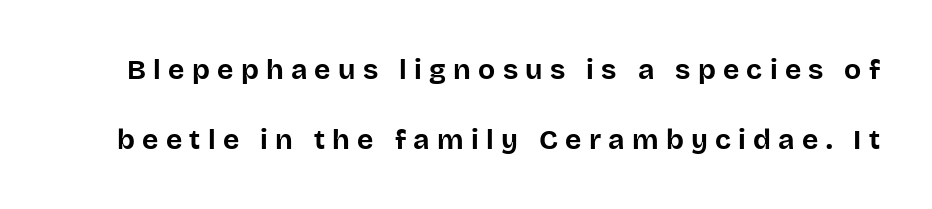
The image shows 28 px bold sans-serif type, upright; set loose line spacing (2.49x), unusually wide letter spacing (+0.26 em), not underlined; low stroke contrast and a large x-height.
